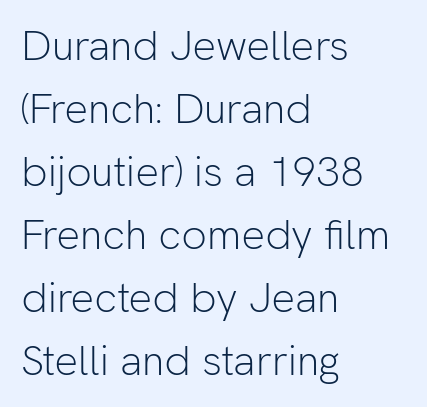
Teacher's note: observe the even left margin — that is flush-left alignment. This block has exactly the height ordinary leading produces. Serif or sans? Sans — the stroke terminals are bare. This is not heavy type; no bold has been used. Spacing between characters is what you'd get straight out of the box. These lines were composed using upright roman letters.
